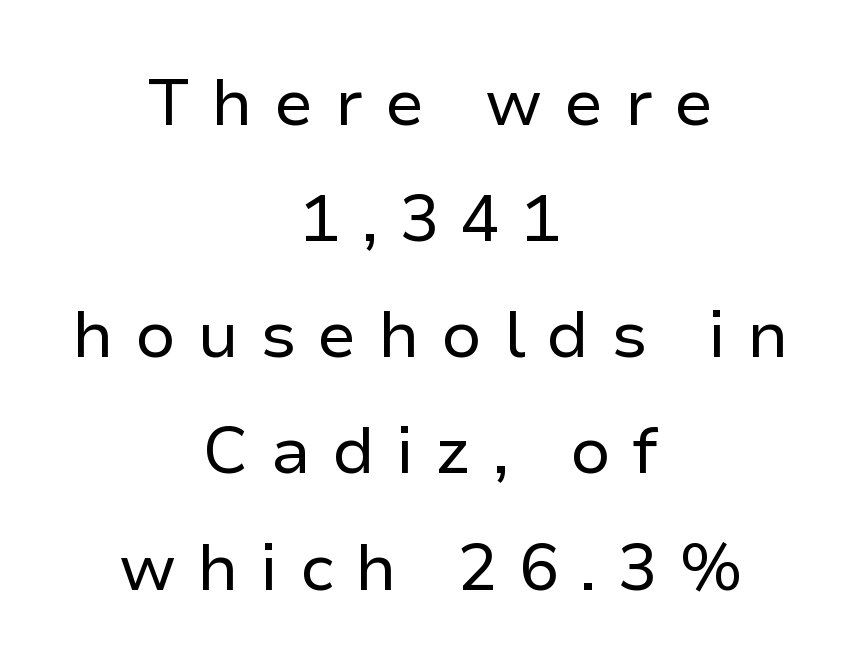
{"serif": "no", "italic": "no", "bold": "no", "weight": "regular", "width": "normal", "stroke_contrast": "low", "x_height": "medium", "monospaced": "no", "underline": "no", "align": "center", "line_spacing_ratio": 1.76, "letter_spacing": "wide", "letter_spacing_em": 0.32, "glyph_px": 66}
